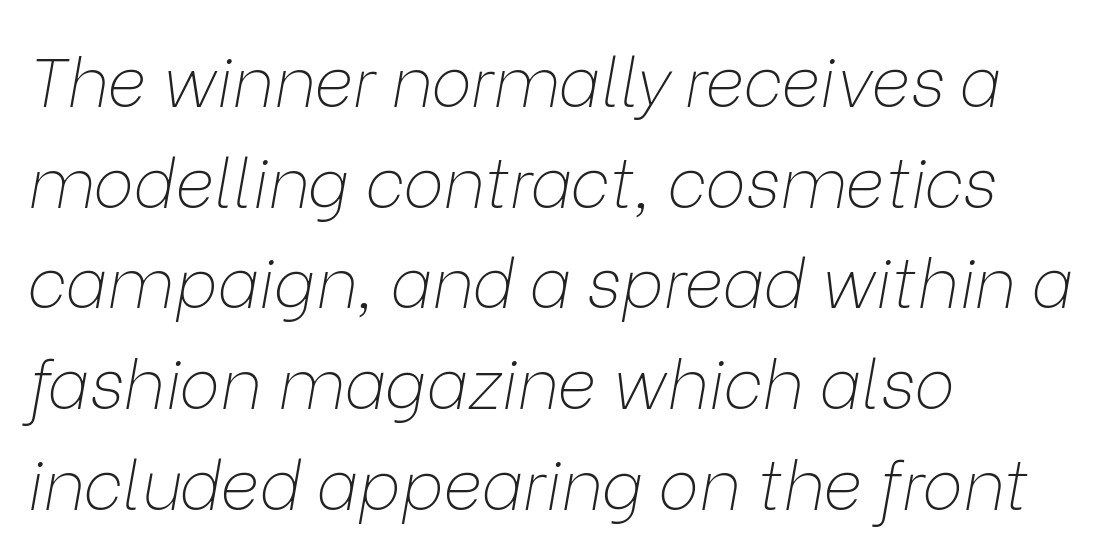
Nothing unusual about the tracking: characters are spaced as the font intends. Rule under the text: the space is simply empty. Would a proofreader flag this as italicized? Yes. The weight tops out at a normal text grade. The rendering anchors every line to the left-hand side. The passage shown stacks its lines at a standard gap.
